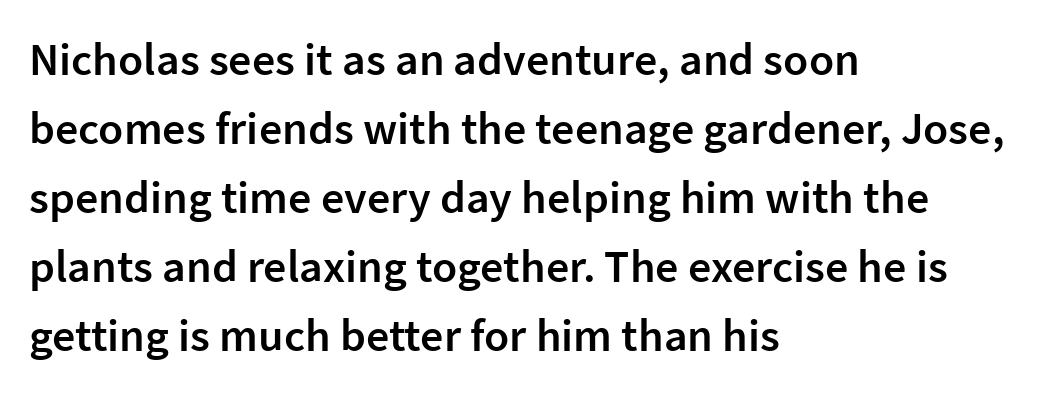
{"serif": "no", "italic": "no", "bold": "semi", "weight": "semibold", "width": "normal", "stroke_contrast": "low", "x_height": "medium", "monospaced": "no", "underline": "no", "align": "left", "line_spacing": "normal", "line_spacing_ratio": 1.5, "letter_spacing": "normal", "letter_spacing_em": 0.0, "glyph_px": 46}
